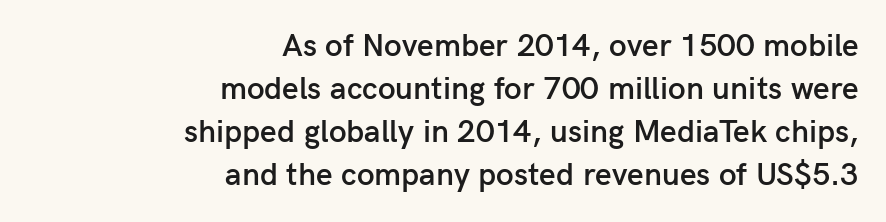
The image shows 32 px semibold sans-serif type, upright; set right-aligned, normal line spacing (1.34x), normal letter spacing, not underlined; low stroke contrast and a medium x-height.
